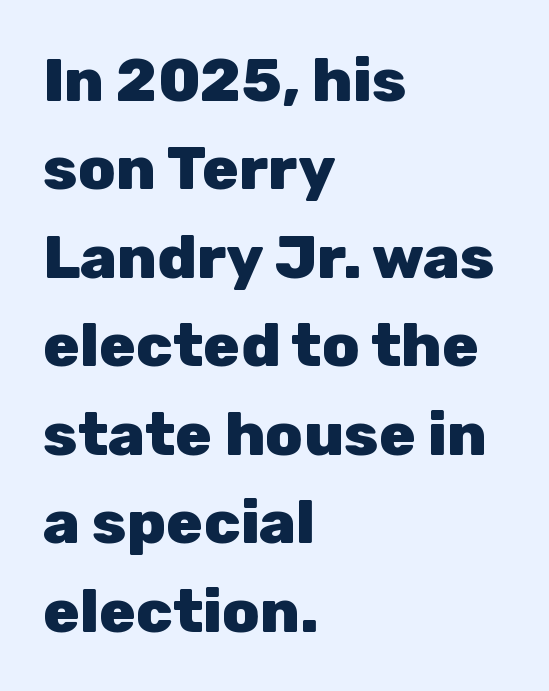
The image shows 61 px heavy sans-serif type, upright; set left-aligned, normal line spacing (1.45x), normal letter spacing, not underlined; low stroke contrast and a medium x-height.
